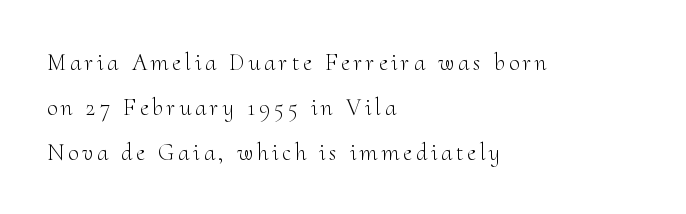
Q: Is the text bold? A: No.
Q: Is the text italic (slanted)? A: No, it is upright.
Q: Is the text underlined? A: No.
Q: How is the paragraph aligned? A: Left-aligned.
